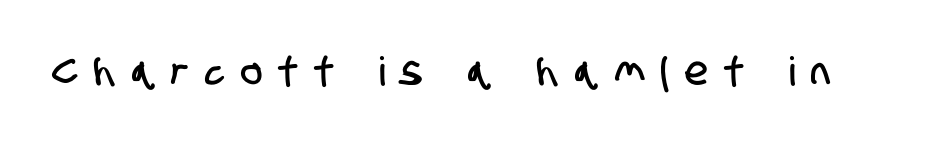
There is plenty of visible air inserted between adjacent glyphs. Underline: absent. Looks like regular typesetting: each glyph gets only the width it needs. Nope, no serifs anywhere on these letters.
